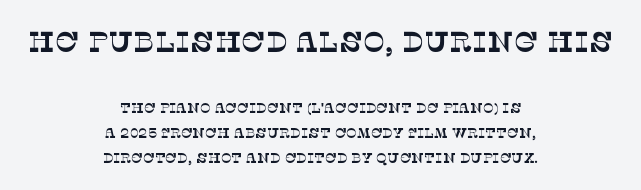
Q: Is the typeface a serif or a sans-serif typeface? A: Serif.
Q: Is the text underlined? A: No.
Q: How is the paragraph aligned? A: Centered.
Q: Is the spacing between letters normal or unusually wide? A: Normal.
Q: Which block of text is set in a larger size, the first (top) or the second (bottom)? A: The first (top) one.
Q: Width (condensed, normal, or wide)? A: Normal.
Q: Stroke contrast? A: Low.
Q: x-height? A: Large.
Q: Monospaced? A: No.
